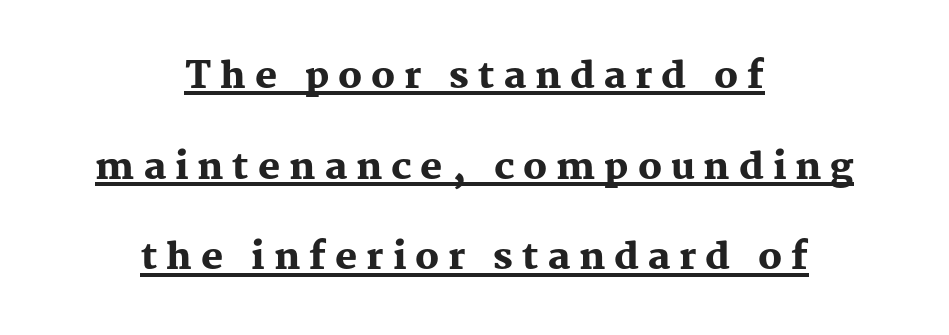
The rag falls on both sides of this text block equally. Note: serifs present on the glyphs. Leading: increased. Spacing verdict: proportional, widths tailored to each character.
